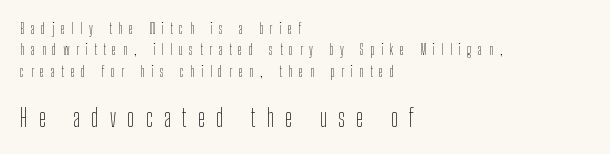
The image shows 24 px text type, upright; set left-aligned, normal line spacing (1.53x), unusually wide letter spacing (+0.47 em), not underlined; the second (bottom) block is 1.71x larger.
